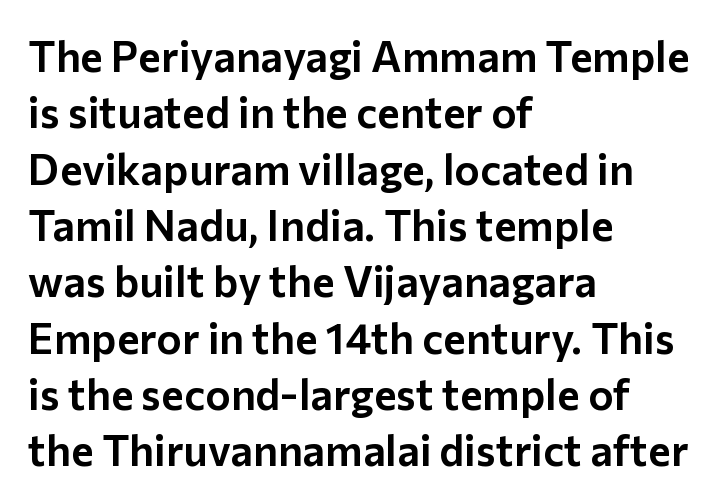
The lettering holds an erect, upright posture throughout. Does the type have serifs? No, each stem ends abruptly. Note the varied advance widths — an 'i' is clearly narrower than an 'm'. Normally led — the rows are evenly, conventionally spaced.
